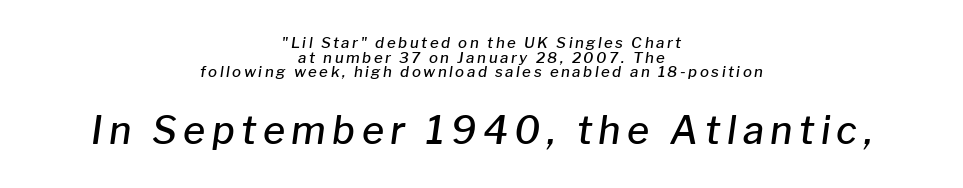
{"italic": "yes", "lean": "right", "slant_degrees": 8, "bold": "semi", "weight": "semibold", "width": "normal", "stroke_contrast": "low", "x_height": "medium", "monospaced": "no", "underline": "no", "align": "center", "line_spacing": "tight", "line_spacing_ratio": 0.98, "larger_block": "second", "size_ratio": 2.53, "glyph_px": 38}
